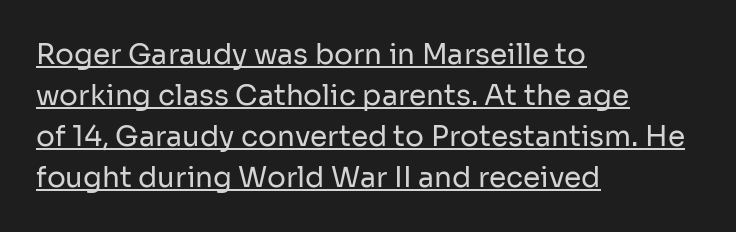
The image shows 28 px regular-weight sans-serif type, upright; set left-aligned, normal line spacing (1.46x), normal letter spacing, underlined; low stroke contrast and a medium x-height.
